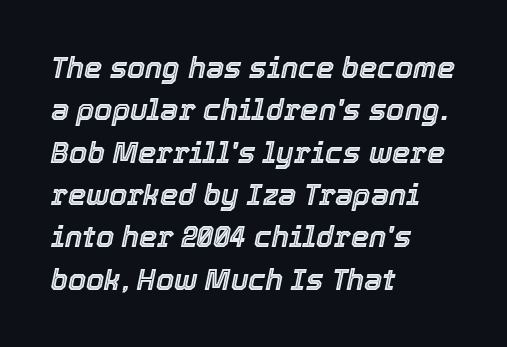
{"italic": "yes", "lean": "right", "slant_degrees": 12, "width": "normal", "x_height": "medium", "monospaced": "no", "underline": "no", "align": "left", "line_spacing": "normal", "line_spacing_ratio": 1.46, "letter_spacing": "normal", "letter_spacing_em": 0.0, "glyph_px": 29}
